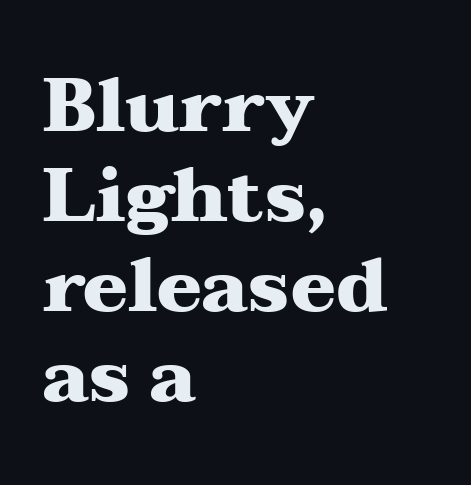
The font family rendered here belongs to the serif group. Strokes here are thick enough to call this a true bold. A clean baseline with only descenders dipping below it. Think of a printed novel: that variable character pitch is what you see here.
